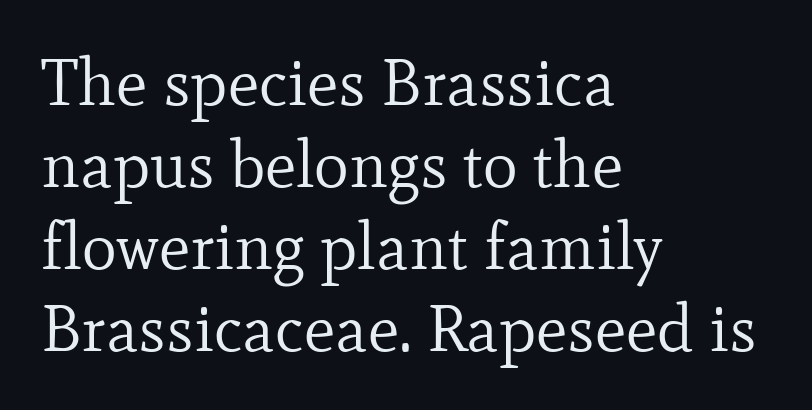
Q: Is the text bold? A: No.
Q: Is the text italic (slanted)? A: No, it is upright.
Q: Is the typeface a serif or a sans-serif typeface? A: Serif.
Q: Is the text underlined? A: No.
Q: How is the paragraph aligned? A: Left-aligned.
Q: Is the spacing between letters normal or unusually wide? A: Normal.
Q: Width (condensed, normal, or wide)? A: Normal.
Q: Stroke contrast? A: Low.
Q: x-height? A: Small.
Q: Monospaced? A: No.
